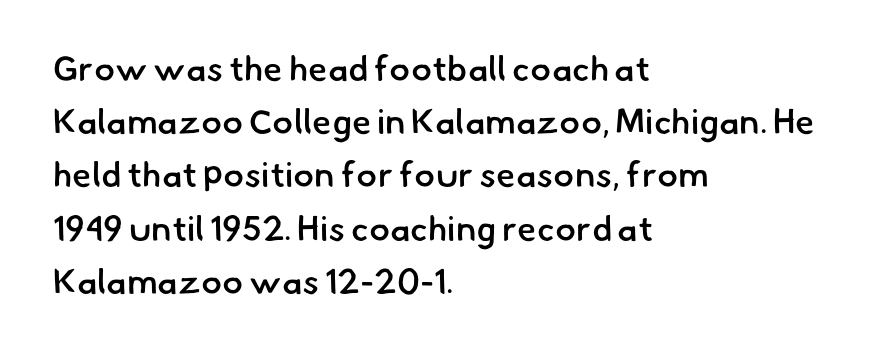
The image shows 35 px semibold sans-serif type; set left-aligned, normal line spacing (1.52x), normal letter spacing, not underlined; low stroke contrast and a small x-height.
